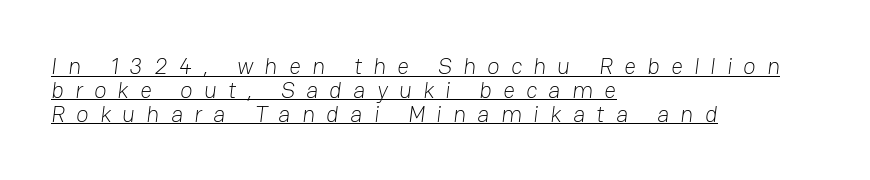
Is the stroke heavy? The answer is a plain regular-or-lighter. The rag falls on the right side of this text block. How are the letters spaced? Widely, with obvious added tracking. The glyphs are accompanied by a horizontal stroke just below them. The lines are packed closely together with very little leading.
